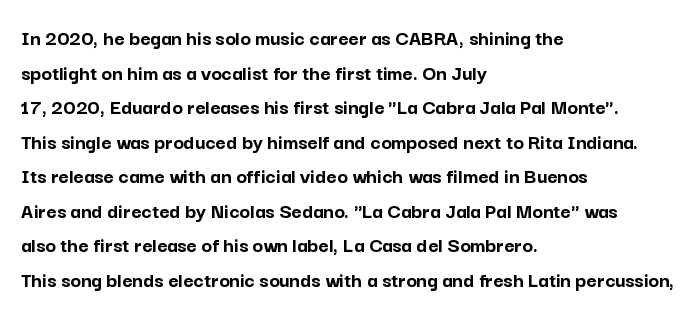
{"italic": "no", "bold": "yes", "underline": "no", "align": "left", "line_spacing": "normal", "line_spacing_ratio": 1.57, "letter_spacing": "normal", "letter_spacing_em": 0.0, "glyph_px": 22}
